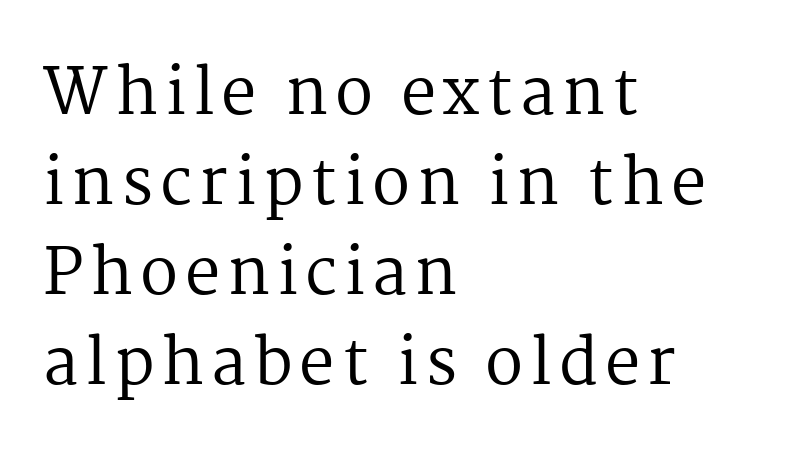
The image shows 63 px regular-weight serif type, upright; set left-aligned, normal line spacing (1.43x), not underlined; medium stroke contrast and a medium x-height.
